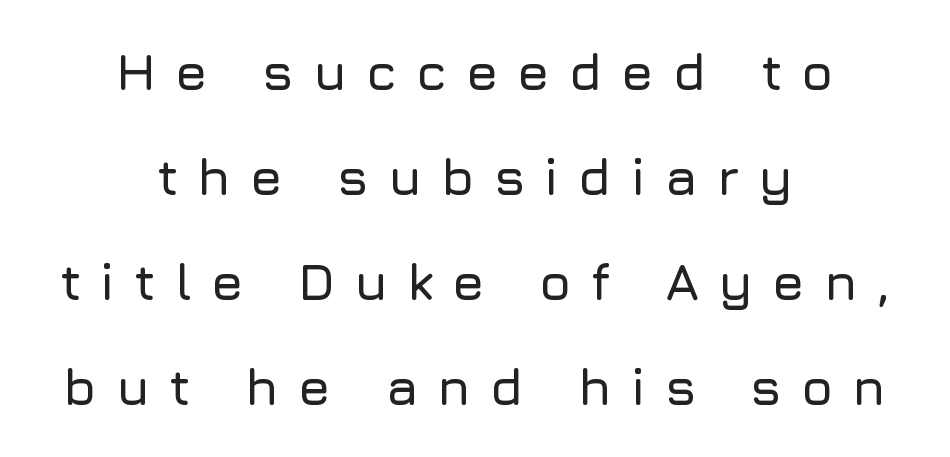
The image shows 52 px sans-serif type, upright; set centered, loose line spacing (2.02x), unusually wide letter spacing (+0.36 em), not underlined; low stroke contrast and a medium x-height.
